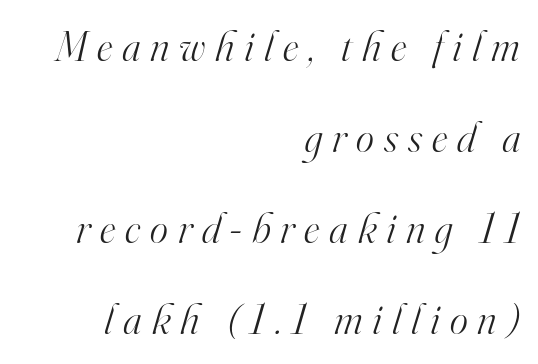
The image shows 43 px light serif type, italic (leaning right); set right-aligned, loose line spacing (2.12x), unusually wide letter spacing (+0.23 em), not underlined; high stroke contrast and a small x-height.
